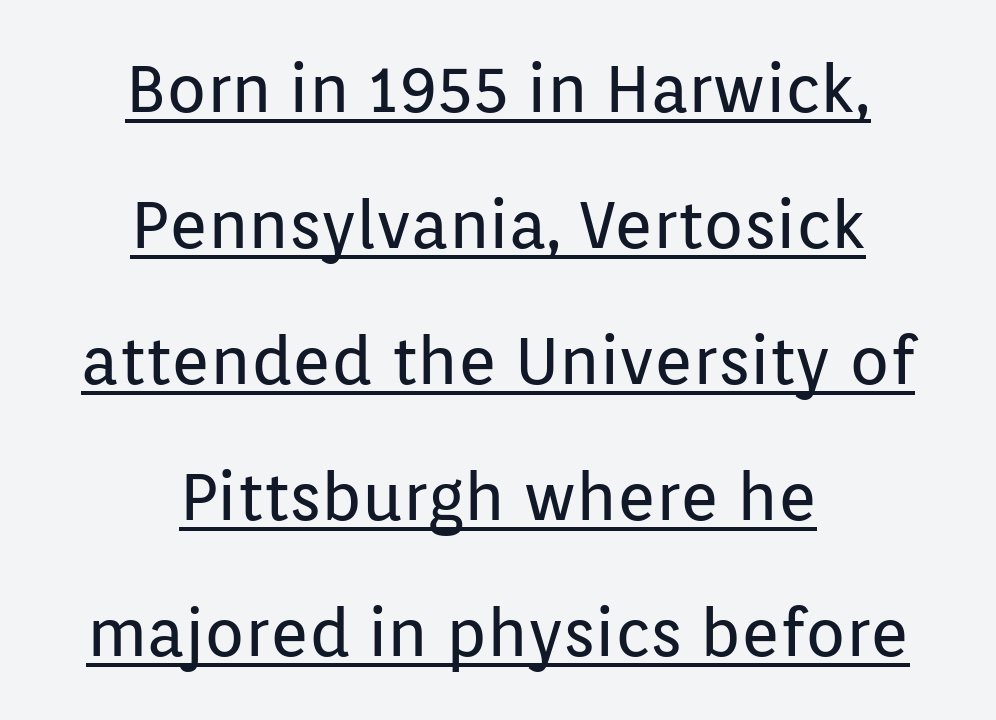
Letters have the restrained weight of plain body copy at most. The paragraph shown floats in the horizontal middle. These lines were composed using upright roman letters. Nope, no serifs anywhere on these letters. Look at the tracking — it's just the regular setting, nothing added.
